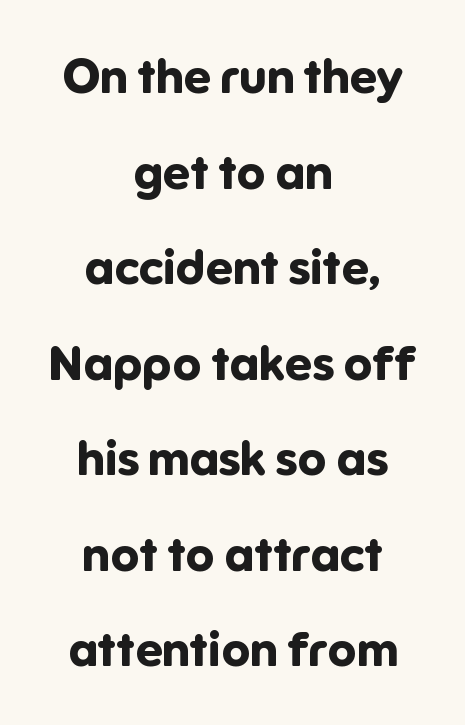
{"serif": "no", "italic": "no", "bold": "yes", "weight": "bold", "width": "normal", "stroke_contrast": "low", "x_height": "medium", "monospaced": "no", "underline": "no", "align": "center", "line_spacing": "loose", "line_spacing_ratio": 1.99, "letter_spacing": "normal", "letter_spacing_em": 0.0, "glyph_px": 48}
